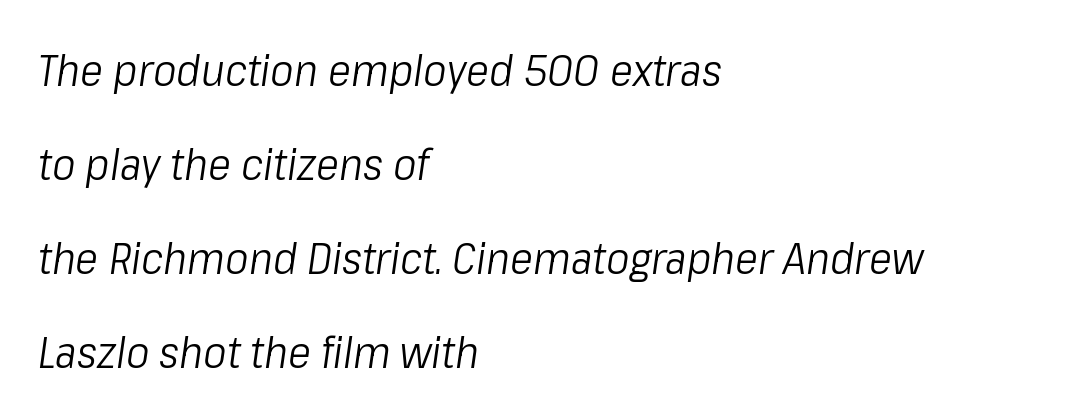
The image shows 44 px light, condensed type, italic (leaning right); set left-aligned, loose line spacing (2.14x), normal letter spacing, not underlined; low stroke contrast and a medium x-height.
